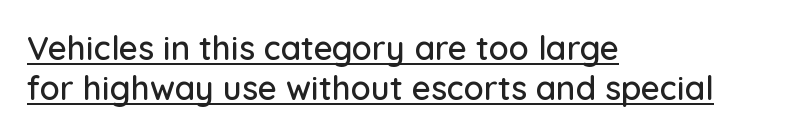
The image shows 33 px sans-serif type, upright; set left-aligned, line spacing 1.2x, normal letter spacing, underlined; low stroke contrast and a medium x-height.
